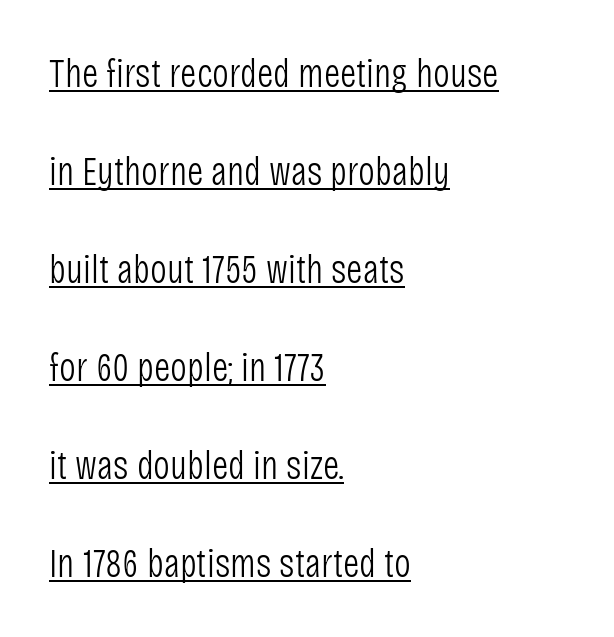
{"serif": "no", "italic": "no", "bold": "no", "weight": "light", "width": "condensed", "stroke_contrast": "low", "x_height": "large", "monospaced": "no", "underline": "yes", "align": "left", "line_spacing": "loose", "line_spacing_ratio": 2.45, "letter_spacing": "normal", "letter_spacing_em": 0.0, "glyph_px": 40}
